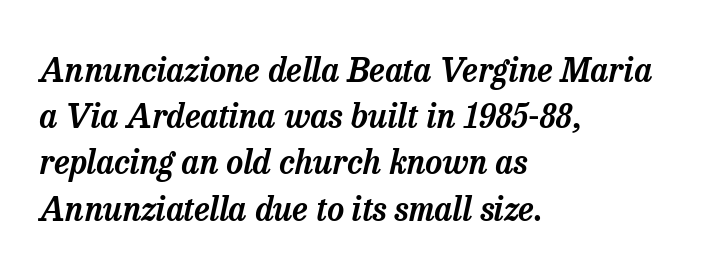
The image shows 33 px serif type, italic (leaning right); set left-aligned, normal line spacing (1.4x), normal letter spacing, not underlined; low stroke contrast and a medium x-height.
